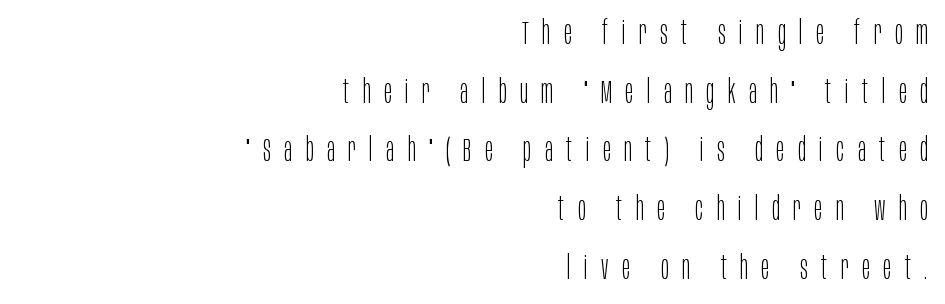
{"serif": "no", "italic": "no", "bold": "no", "weight": "light", "width": "condensed", "stroke_contrast": "low", "x_height": "large", "monospaced": "no", "underline": "no", "align": "right", "line_spacing_ratio": 1.78, "letter_spacing": "wide", "letter_spacing_em": 0.41, "glyph_px": 33}
